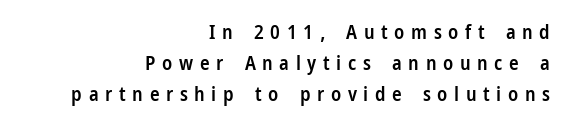
Q: Is the text bold? A: Semi-bold.
Q: Is the text italic (slanted)? A: No, it is upright.
Q: Is the text underlined? A: No.
Q: How is the paragraph aligned? A: Right-aligned.
Q: Is the spacing between letters normal or unusually wide? A: Unusually wide.
Q: Is the spacing between lines tight, normal or loose? A: Normal.
